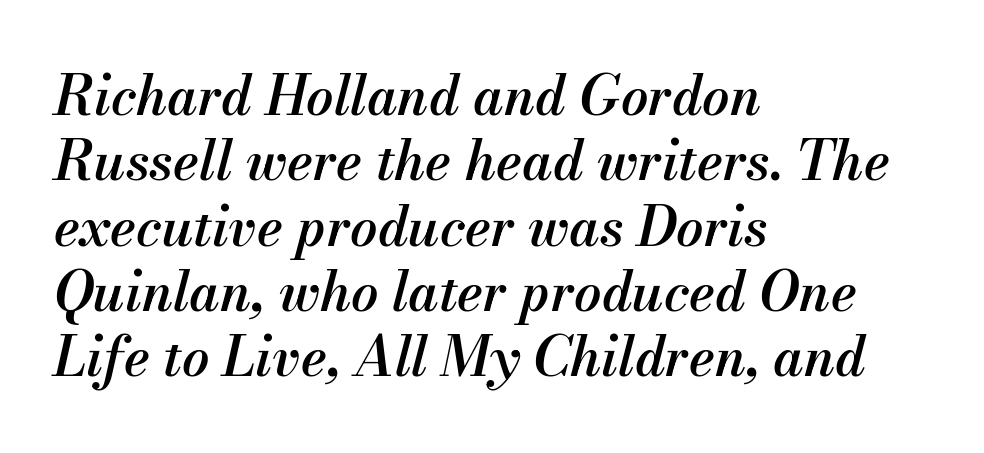
The image shows 54 px semibold type, italic (leaning right); set left-aligned, line spacing 1.21x, normal letter spacing, not underlined; medium stroke contrast and a small x-height.
